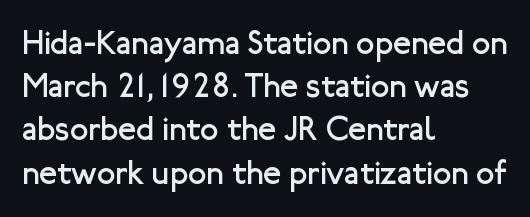
The letters sit at their default tracking, neither squeezed nor spread. Notice how the stems are strictly vertical — no italics here. The lines sit at an ordinary, default distance from one another. Is this a fixed-width face? No — the glyphs have proportional, varying widths.
